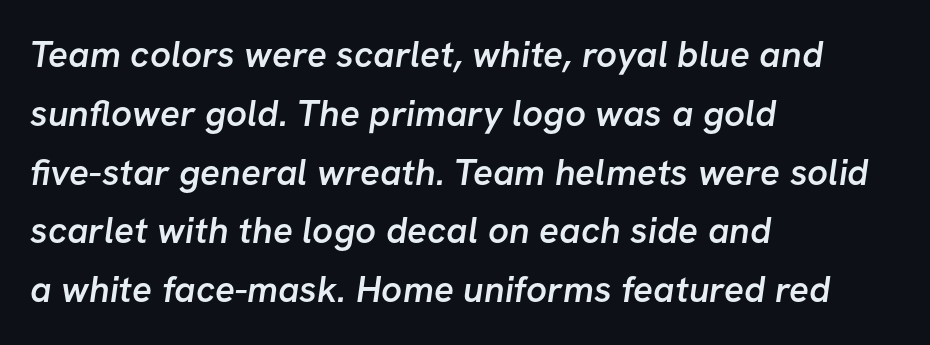
Horizontally, the lines are justified to the leading edge only. Proportional: the letters do not fall into vertical columns. Between one letter and the next there's only the usual sliver of space. Unmarked baselines from the first word to the last.
